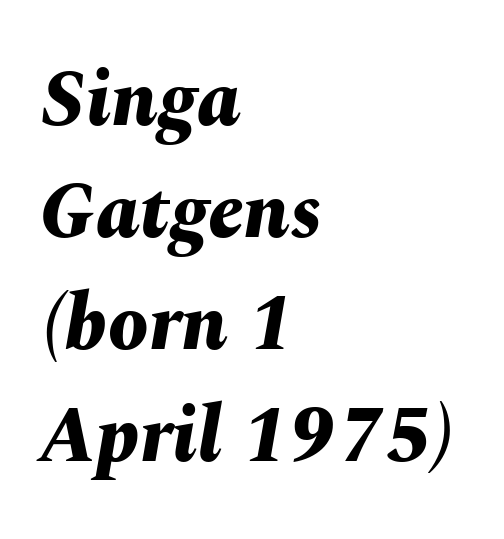
Q: Is the text bold? A: Yes.
Q: Is the text italic (slanted)? A: Yes, it leans right by about 10 degrees.
Q: Is the text underlined? A: No.
Q: How is the paragraph aligned? A: Left-aligned.
Q: Is the spacing between letters normal or unusually wide? A: Normal.
Q: Is the spacing between lines tight, normal or loose? A: Normal.
Q: Width (condensed, normal, or wide)? A: Normal.
Q: Stroke contrast? A: Medium.
Q: x-height? A: Medium.
Q: Monospaced? A: No.
